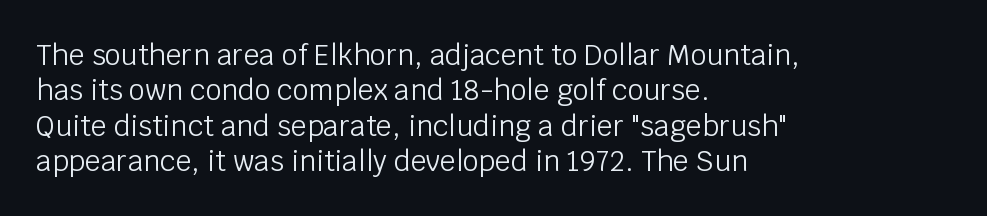
This sample has the flowing, uneven cadence of proportional lettering. Short note: letters normally spaced. Vertical strokes here are truly vertical. The letters look calm and open, with moderate or lighter stems. One glance says typical: line gaps are just what's usual.
